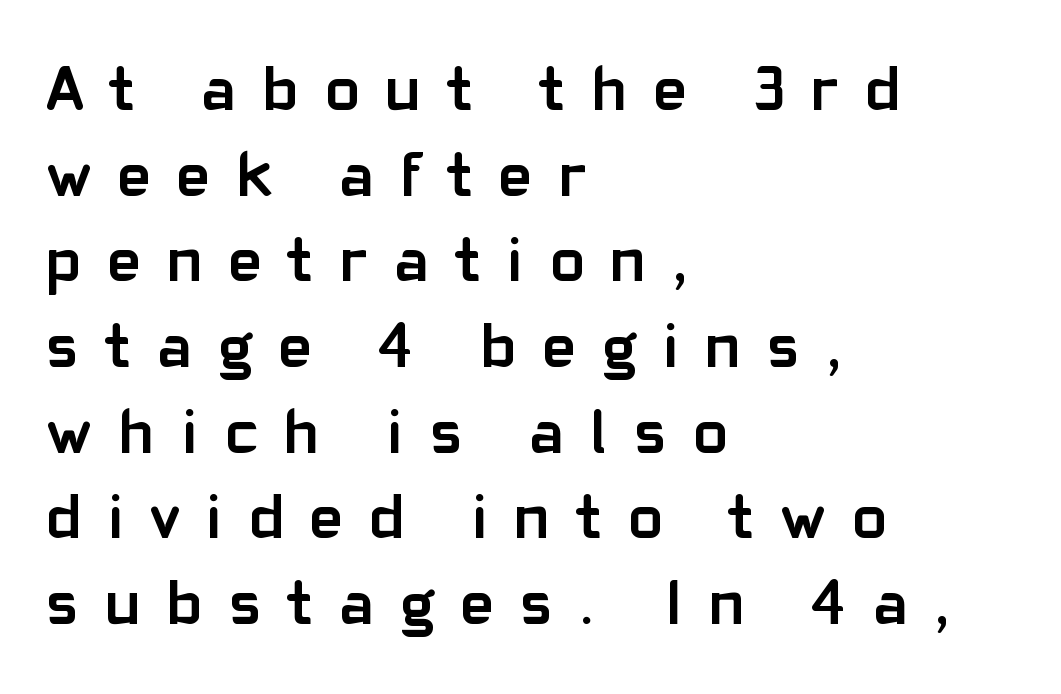
Q: Is the text bold? A: Yes.
Q: Is the text italic (slanted)? A: No, it is upright.
Q: Is the typeface a serif or a sans-serif typeface? A: Sans-serif.
Q: Is the text underlined? A: No.
Q: How is the paragraph aligned? A: Left-aligned.
Q: Is the spacing between letters normal or unusually wide? A: Unusually wide.
Q: Is the spacing between lines tight, normal or loose? A: Normal.
Q: Width (condensed, normal, or wide)? A: Normal.
Q: Stroke contrast? A: Low.
Q: x-height? A: Medium.
Q: Monospaced? A: No.
